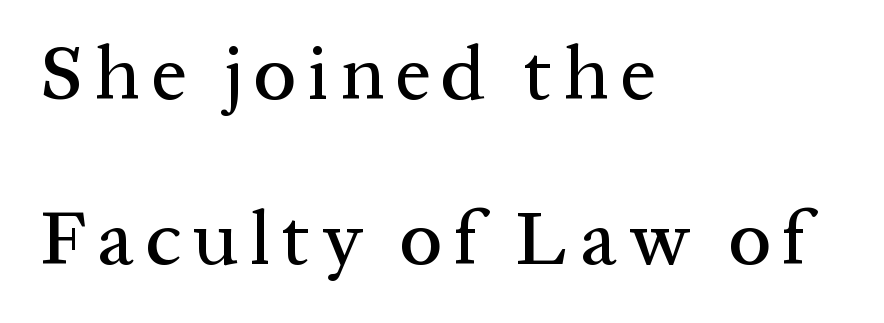
Q: Is the text italic (slanted)? A: No, it is upright.
Q: Is the typeface a serif or a sans-serif typeface? A: Serif.
Q: Is the text underlined? A: No.
Q: How is the paragraph aligned? A: Left-aligned.
Q: Is the spacing between lines tight, normal or loose? A: Loose.
Q: Width (condensed, normal, or wide)? A: Normal.
Q: Stroke contrast? A: Medium.
Q: x-height? A: Medium.
Q: Monospaced? A: No.
